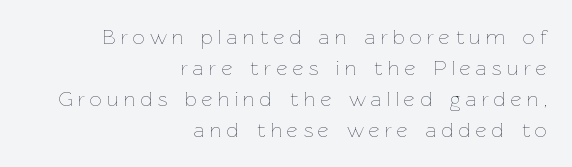
{"italic": "no", "bold": "no", "underline": "no", "align": "right", "line_spacing": "normal", "line_spacing_ratio": 1.47, "letter_spacing": "wide", "letter_spacing_em": 0.25, "glyph_px": 21}
